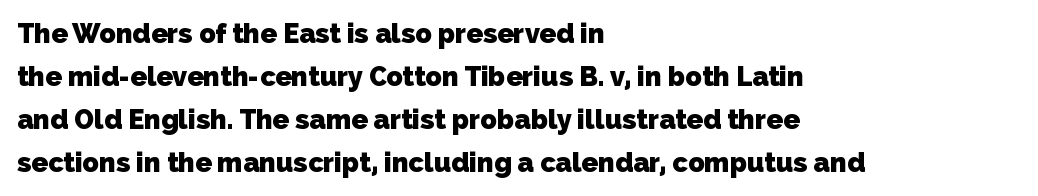
The image shows 27 px bold type; set left-aligned, normal line spacing (1.59x), normal letter spacing, not underlined.
